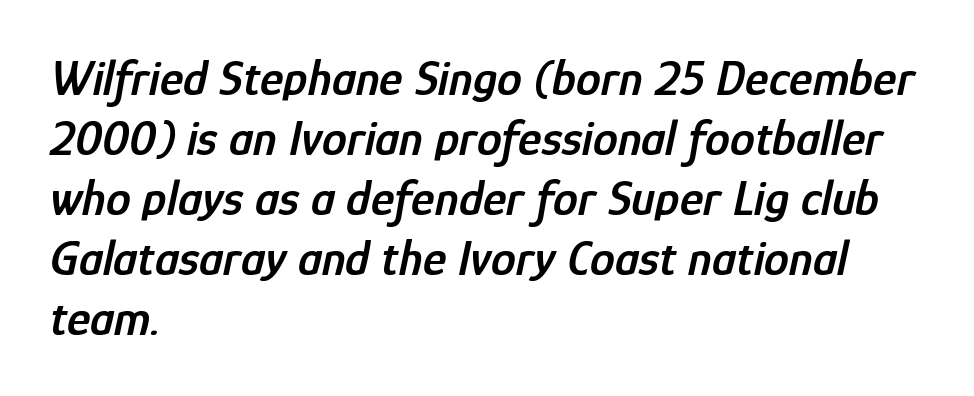
The image shows 50 px semibold, condensed type, italic (leaning right); set left-aligned, line spacing 1.2x, normal letter spacing, not underlined; low stroke contrast and a medium x-height.
